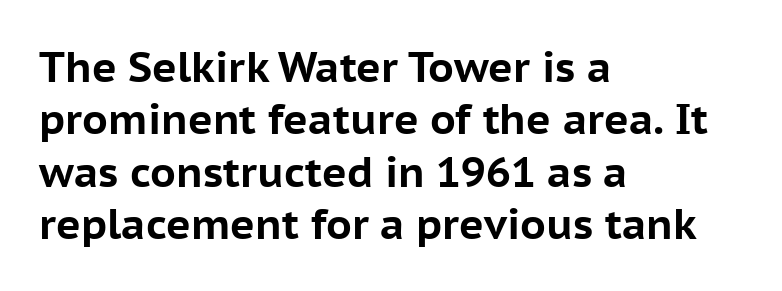
Q: Is the text bold? A: Yes.
Q: Is the text italic (slanted)? A: No, it is upright.
Q: Is the typeface a serif or a sans-serif typeface? A: Sans-serif.
Q: Is the text underlined? A: No.
Q: How is the paragraph aligned? A: Left-aligned.
Q: Is the spacing between letters normal or unusually wide? A: Normal.
Q: Is the spacing between lines tight, normal or loose? A: Normal.
Q: Width (condensed, normal, or wide)? A: Normal.
Q: Stroke contrast? A: Low.
Q: x-height? A: Medium.
Q: Monospaced? A: No.
